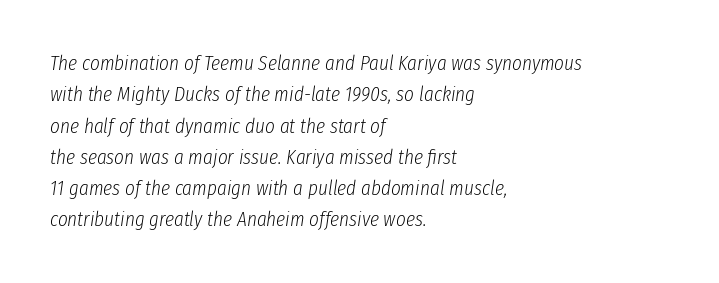
{"italic": "yes", "lean": "right", "slant_degrees": 8, "bold": "no", "underline": "no", "align": "left", "line_spacing": "normal", "line_spacing_ratio": 1.49, "letter_spacing": "normal", "letter_spacing_em": 0.0, "glyph_px": 21}
